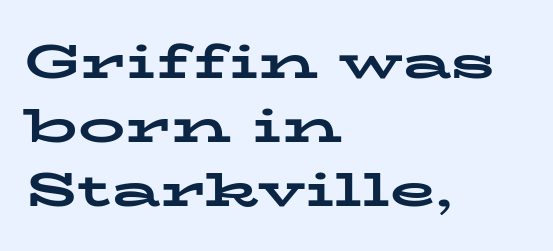
{"serif": "yes", "italic": "no", "bold": "yes", "weight": "bold", "width": "wide", "stroke_contrast": "low", "x_height": "medium", "monospaced": "no", "underline": "no", "align": "left", "line_spacing": "normal", "line_spacing_ratio": 1.36, "letter_spacing": "normal", "letter_spacing_em": 0.0, "glyph_px": 47}
